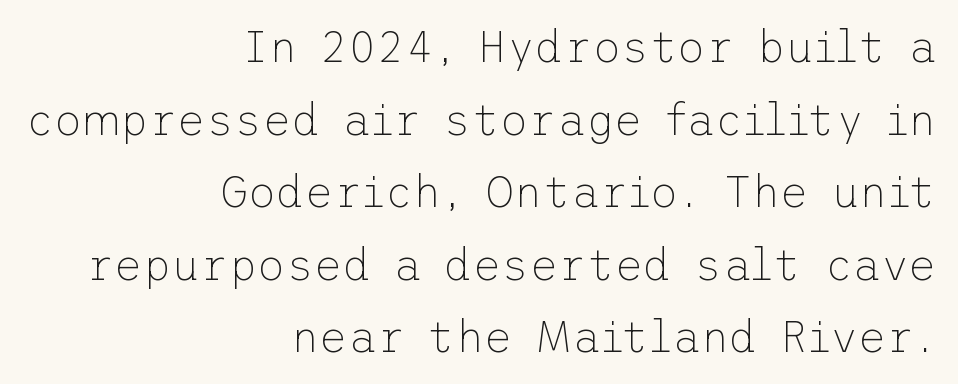
You can tell from the bare stems that sans-serif type was used. Stems here are at most as thick as an everyday book face. The compositor pushed each line to the right boundary. Each new line begins a customary step beneath the previous one. The lettering holds an erect, upright posture throughout. The type is set solid horizontally, with unmodified tracking.
